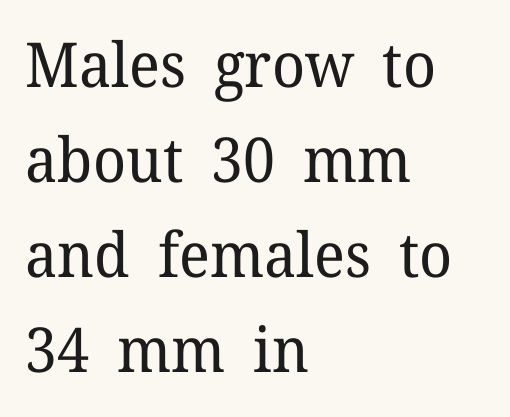
{"serif": "yes", "italic": "no", "bold": "no", "weight": "regular", "width": "normal", "stroke_contrast": "low", "x_height": "medium", "monospaced": "no", "underline": "no", "align": "left", "line_spacing": "normal", "line_spacing_ratio": 1.53, "letter_spacing": "normal", "letter_spacing_em": 0.0, "glyph_px": 62}
